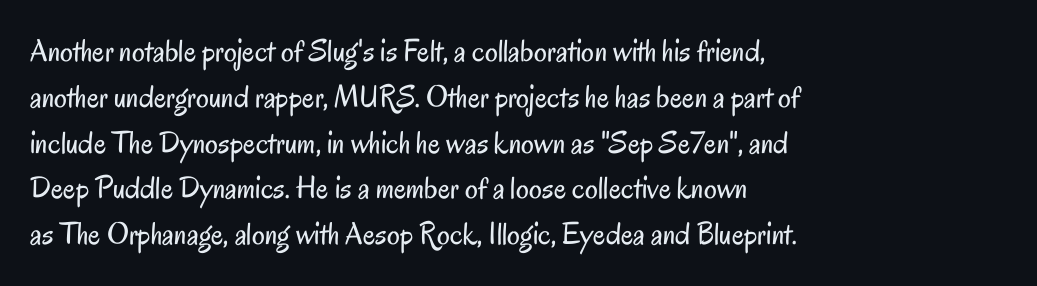
Q: Is the text bold? A: No.
Q: Is the text italic (slanted)? A: No, it is upright.
Q: Is the typeface a serif or a sans-serif typeface? A: Sans-serif.
Q: Is the text underlined? A: No.
Q: How is the paragraph aligned? A: Left-aligned.
Q: Is the spacing between letters normal or unusually wide? A: Normal.
Q: Is the spacing between lines tight, normal or loose? A: Normal.
Q: Width (condensed, normal, or wide)? A: Condensed.
Q: Stroke contrast? A: Low.
Q: x-height? A: Small.
Q: Monospaced? A: No.
